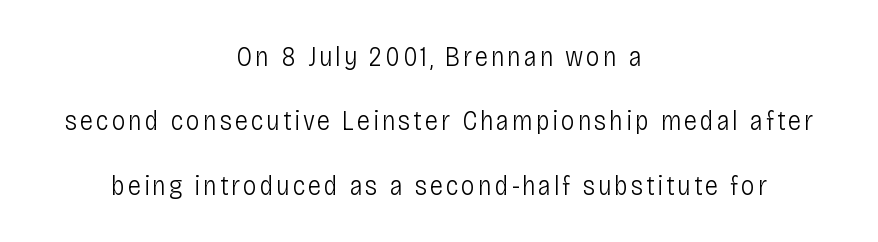
{"serif": "no", "italic": "no", "bold": "no", "weight": "light", "width": "condensed", "stroke_contrast": "low", "x_height": "large", "monospaced": "no", "underline": "no", "align": "center", "line_spacing": "loose", "line_spacing_ratio": 2.3, "glyph_px": 28}
